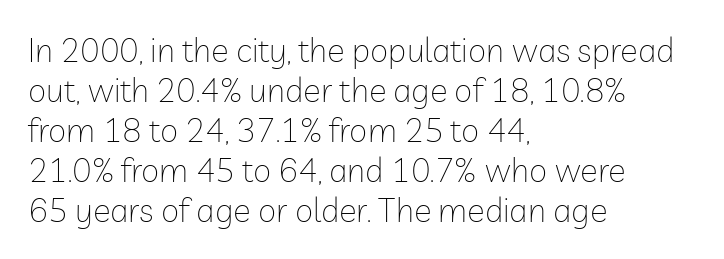
{"serif": "no", "italic": "no", "bold": "no", "weight": "thin", "width": "normal", "stroke_contrast": "low", "x_height": "medium", "monospaced": "no", "underline": "no", "align": "left", "line_spacing_ratio": 1.21, "letter_spacing": "normal", "letter_spacing_em": 0.0, "glyph_px": 33}
